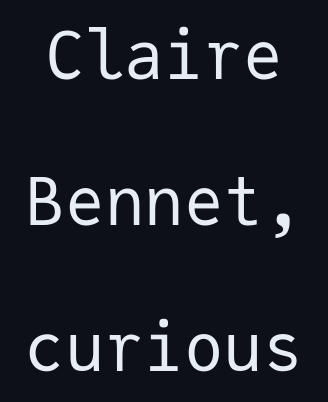
{"serif": "no", "italic": "no", "bold": "no", "weight": "regular", "width": "normal", "stroke_contrast": "low", "x_height": "medium", "monospaced": "yes", "underline": "no", "line_spacing": "loose", "line_spacing_ratio": 2.21, "letter_spacing": "normal", "letter_spacing_em": 0.0, "glyph_px": 66}
